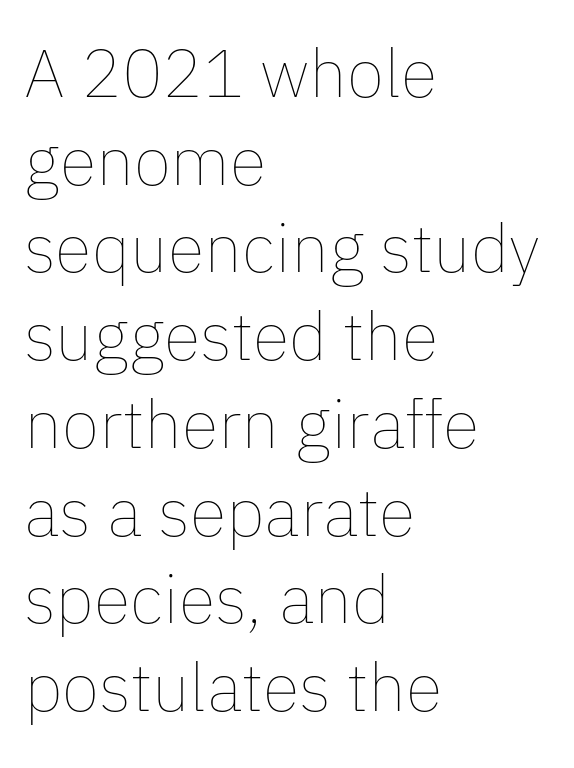
{"italic": "no", "bold": "no", "weight": "thin", "width": "normal", "stroke_contrast": "low", "x_height": "medium", "monospaced": "no", "underline": "no", "align": "left", "line_spacing": "normal", "line_spacing_ratio": 1.29, "letter_spacing": "normal", "letter_spacing_em": 0.0, "glyph_px": 68}
